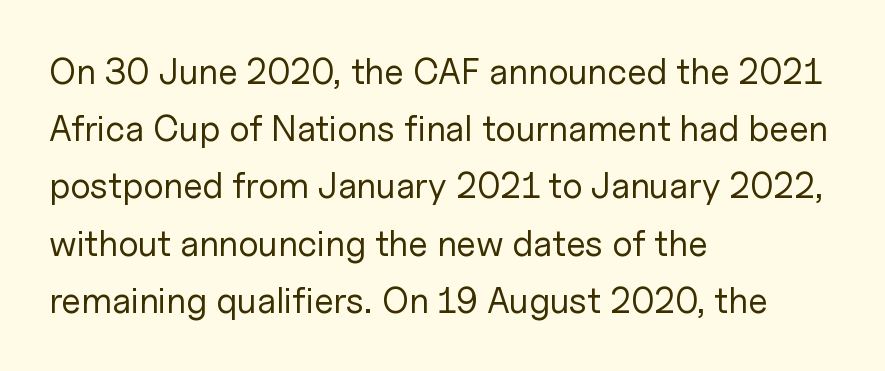
The strip under each line holds only bare page. The letters stand upright; this is a roman face. The lines in this sample share a left origin and differ only in where they stop. A typesetter would call this leading conventional body-copy spacing. The letters advance in unequal steps, a hallmark of proportional type. No letter is thick-stroked: the sample isn't bold.
